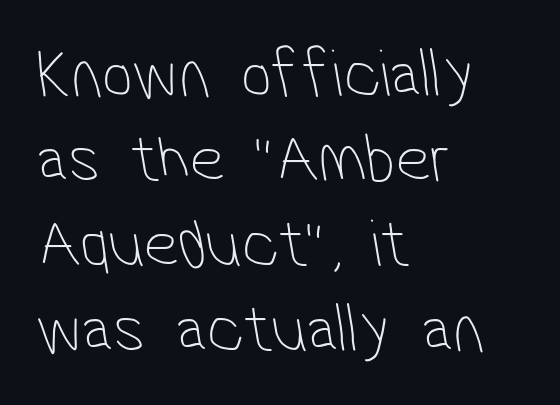
The image shows 69 px thin, condensed sans-serif type; set left-aligned, line spacing 1.23x, normal letter spacing, not underlined; low stroke contrast and a medium x-height.
